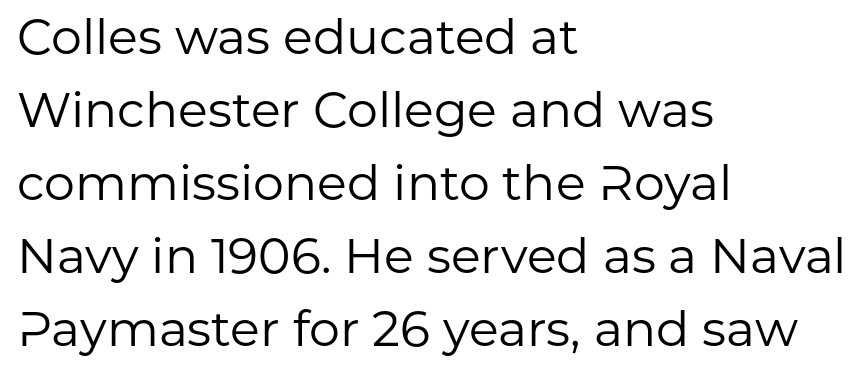
Q: Is the text bold? A: No.
Q: Is the text italic (slanted)? A: No, it is upright.
Q: Is the typeface a serif or a sans-serif typeface? A: Sans-serif.
Q: Is the text underlined? A: No.
Q: How is the paragraph aligned? A: Left-aligned.
Q: Is the spacing between letters normal or unusually wide? A: Normal.
Q: Is the spacing between lines tight, normal or loose? A: Normal.
Q: Width (condensed, normal, or wide)? A: Normal.
Q: Stroke contrast? A: Low.
Q: x-height? A: Medium.
Q: Monospaced? A: No.
